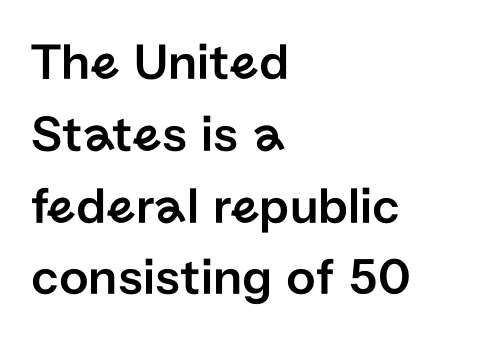
The image shows 52 px sans-serif type, upright; set left-aligned, normal line spacing (1.38x), normal letter spacing, not underlined; low stroke contrast and a medium x-height.
